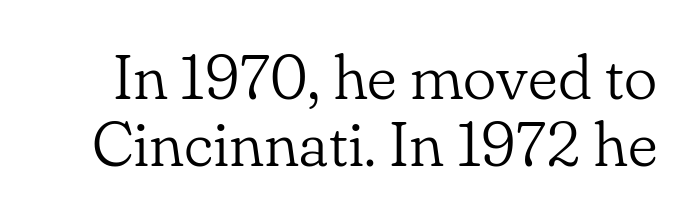
The image shows 63 px light serif type, upright; set tight line spacing (1.06x), normal letter spacing, not underlined; low stroke contrast and a small x-height.
